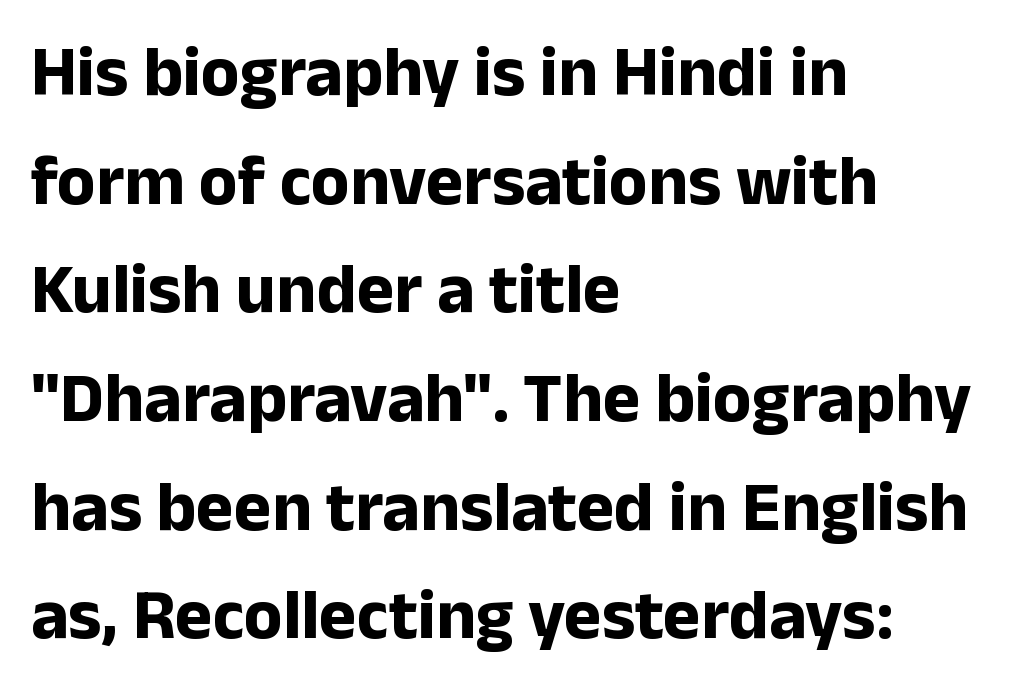
The face used here is a sans, in the tradition of grotesques and geometrics. The glyphs have the mass of a bold cut. Beneath every word, the page is bare. The rendering uses natural spacing where letterforms have individual widths. The rendering uses a moderate line-height, typical for paragraphs. The lines are quadded left.
